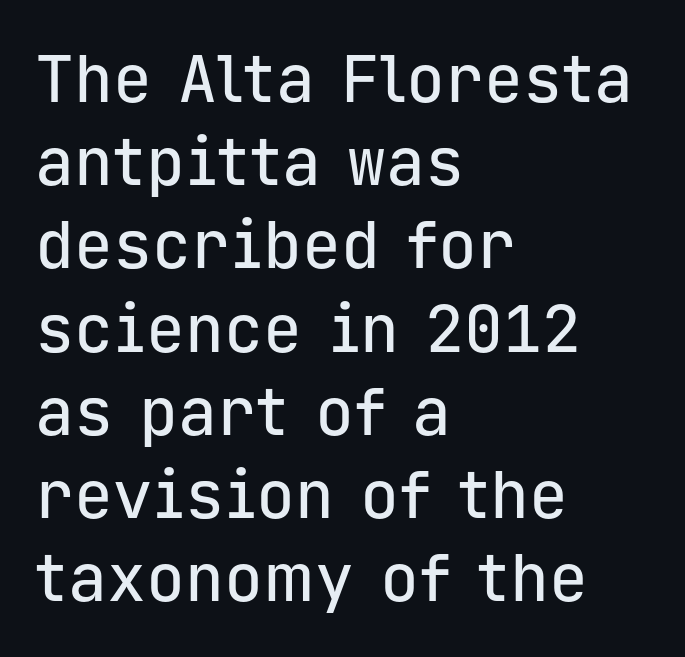
Descenders are the only things crossing below the line. The lines in this sample share a left origin and differ only in where they stop. The horizontal fit of the characters is conventional and even. Looks like terminal output: every glyph gets an equal slot. Every stem runs plumb, perpendicular to the baseline.
